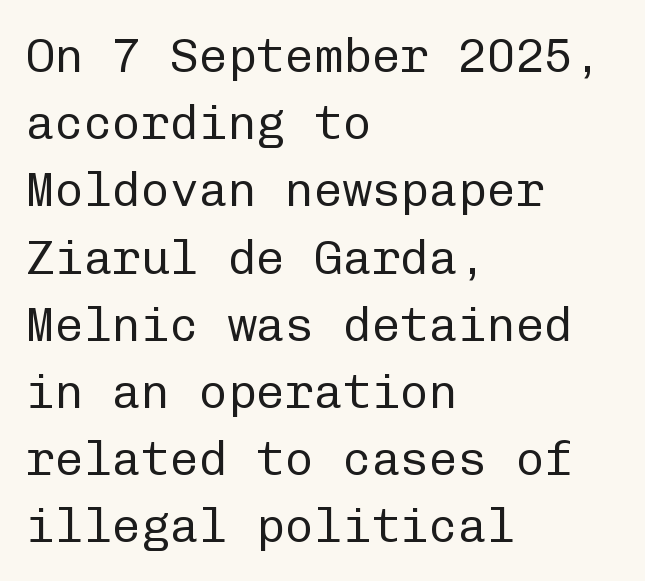
{"serif": "no", "italic": "no", "bold": "no", "weight": "regular", "width": "normal", "stroke_contrast": "low", "x_height": "medium", "monospaced": "yes", "underline": "no", "align": "left", "line_spacing": "normal", "line_spacing_ratio": 1.4, "letter_spacing": "normal", "letter_spacing_em": 0.0, "glyph_px": 48}
